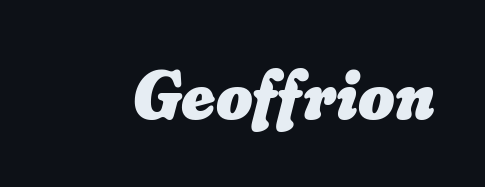
Rendered with sloped, italic letterforms. Words float on clear page, feet unadorned. I'd describe the lettering as bold — thick and assertive. This sample has the flowing, uneven cadence of proportional lettering. This sample uses plain, unmodified letter spacing.
